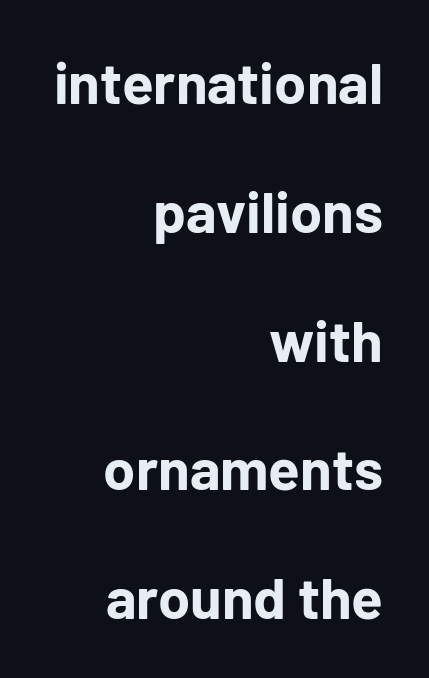
Q: Is the text bold? A: Yes.
Q: Is the text italic (slanted)? A: No, it is upright.
Q: Is the typeface a serif or a sans-serif typeface? A: Sans-serif.
Q: Is the text underlined? A: No.
Q: How is the paragraph aligned? A: Right-aligned.
Q: Is the spacing between letters normal or unusually wide? A: Normal.
Q: Is the spacing between lines tight, normal or loose? A: Loose.
Q: Width (condensed, normal, or wide)? A: Normal.
Q: Stroke contrast? A: Low.
Q: x-height? A: Medium.
Q: Monospaced? A: No.
